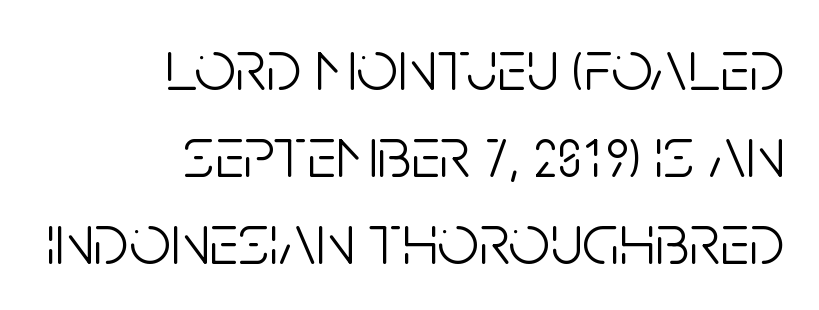
{"serif": "no", "italic": "no", "bold": "no", "weight": "light", "width": "condensed", "stroke_contrast": "low", "x_height": "large", "monospaced": "no", "underline": "no", "align": "right", "line_spacing_ratio": 1.19, "letter_spacing": "normal", "letter_spacing_em": 0.0, "glyph_px": 73}
